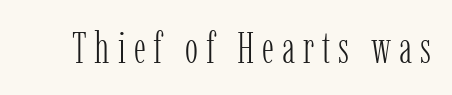
Descender tails drop into unmarked territory. Regarding serifs, this sample has them. The face used here is proportionally spaced, like ordinary book or web type. No italicization has been applied; the sample stays upright. Stems here are at most as thick as an everyday book face.
